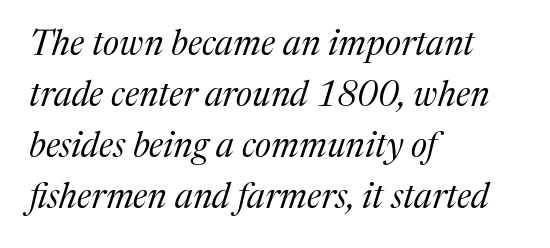
{"serif": "yes", "italic": "yes", "lean": "right", "slant_degrees": 17, "bold": "no", "weight": "regular", "width": "normal", "stroke_contrast": "medium", "x_height": "medium", "monospaced": "no", "underline": "no", "align": "left", "line_spacing": "normal", "line_spacing_ratio": 1.46, "letter_spacing": "normal", "letter_spacing_em": 0.0, "glyph_px": 35}
